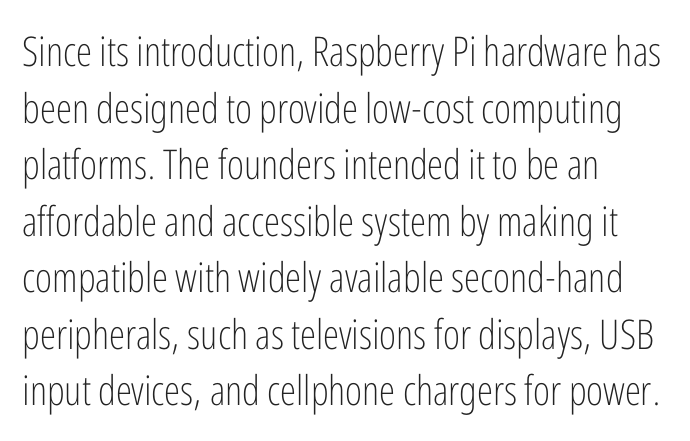
The foot of each line stays bare and open. The setting favours the left margin, as ordinary paragraphs usually do. Think of a printed novel: that variable character pitch is what you see here. This is roman type, the default non-slanted kind.
